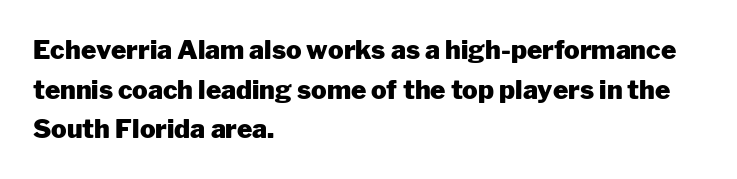
The image shows 26 px bold type, upright; set left-aligned, normal line spacing (1.52x), normal letter spacing, not underlined.
